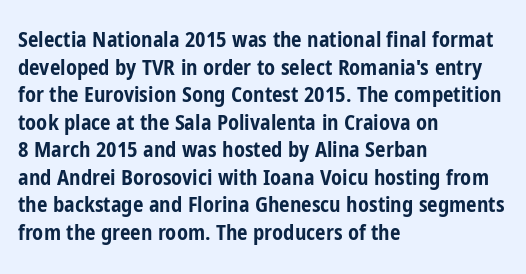
Normally led — the rows are evenly, conventionally spaced. Caption: standard tracking, unaltered. Check the space under the baseline: it is left empty. This sample is left-justified, so line endings fall wherever the words run out. These lines were composed using upright roman letters.
